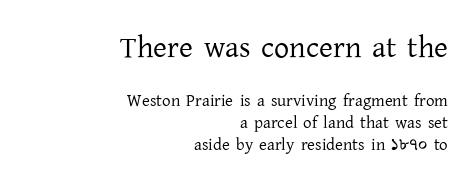
{"serif": "yes", "italic": "no", "bold": "no", "weight": "regular", "width": "normal", "stroke_contrast": "low", "x_height": "medium", "monospaced": "no", "underline": "no", "align": "right", "line_spacing": "normal", "line_spacing_ratio": 1.28, "letter_spacing": "normal", "letter_spacing_em": 0.0, "larger_block": "first", "size_ratio": 1.76, "glyph_px": 30}
